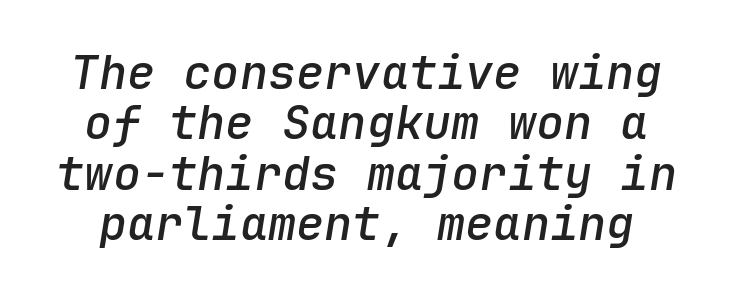
The image shows 47 px semibold type, italic (leaning right), monospaced; set tight line spacing (1.07x), normal letter spacing, not underlined; low stroke contrast and a medium x-height.
